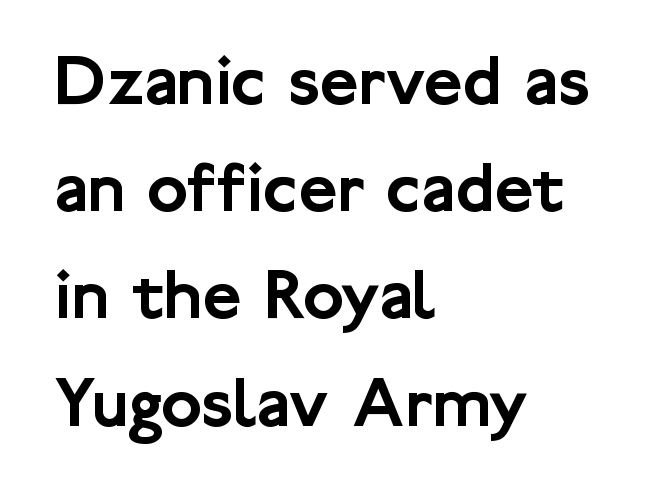
There is no visible air inserted between adjacent glyphs. Unlike a traditional serif, this face leaves its strokes unadorned. The baseline area is clear. The rag falls on the right side of this text block.
